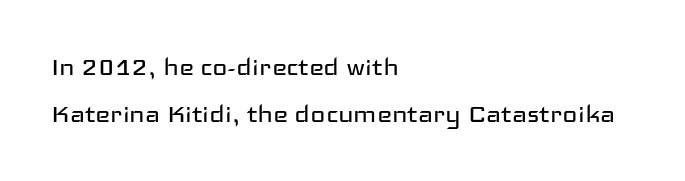
The image shows 32 px regular-weight, wide sans-serif type, upright; set left-aligned, normal line spacing (1.46x), normal letter spacing, not underlined; low stroke contrast and a medium x-height.
